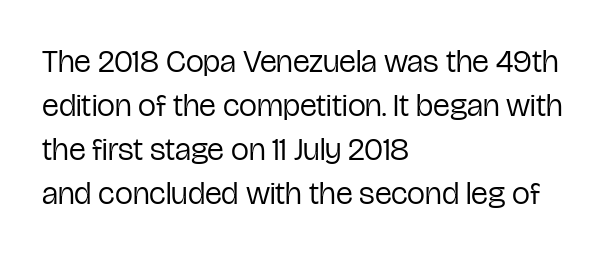
Q: Is the text bold? A: No.
Q: Is the text italic (slanted)? A: No, it is upright.
Q: Is the typeface a serif or a sans-serif typeface? A: Sans-serif.
Q: Is the text underlined? A: No.
Q: How is the paragraph aligned? A: Left-aligned.
Q: Is the spacing between letters normal or unusually wide? A: Normal.
Q: Is the spacing between lines tight, normal or loose? A: Normal.
Q: Width (condensed, normal, or wide)? A: Condensed.
Q: Stroke contrast? A: Low.
Q: x-height? A: Medium.
Q: Monospaced? A: No.
